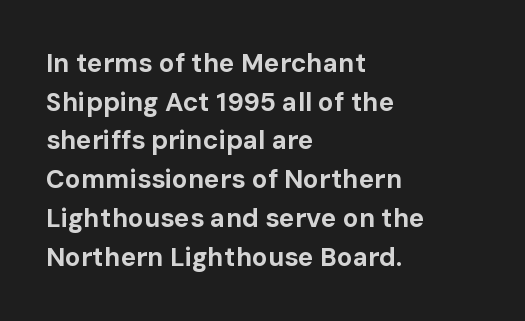
The image shows 26 px bold type, upright; set left-aligned, normal line spacing (1.49x), normal letter spacing, not underlined.
